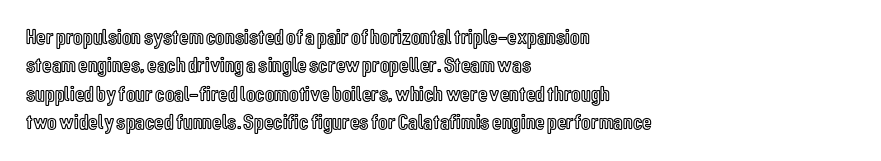
{"italic": "no", "underline": "no", "align": "left", "line_spacing": "normal", "line_spacing_ratio": 1.29, "letter_spacing": "normal", "letter_spacing_em": 0.0, "glyph_px": 22}
